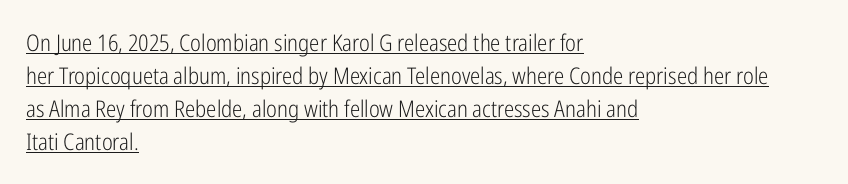
Q: Is the text bold? A: No.
Q: Is the text italic (slanted)? A: No, it is upright.
Q: Is the text underlined? A: Yes.
Q: How is the paragraph aligned? A: Left-aligned.
Q: Is the spacing between letters normal or unusually wide? A: Normal.
Q: Is the spacing between lines tight, normal or loose? A: Normal.
